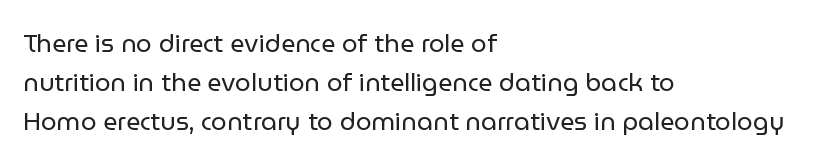
The image shows 25 px text type, upright; set left-aligned, normal line spacing (1.57x), normal letter spacing, not underlined.
